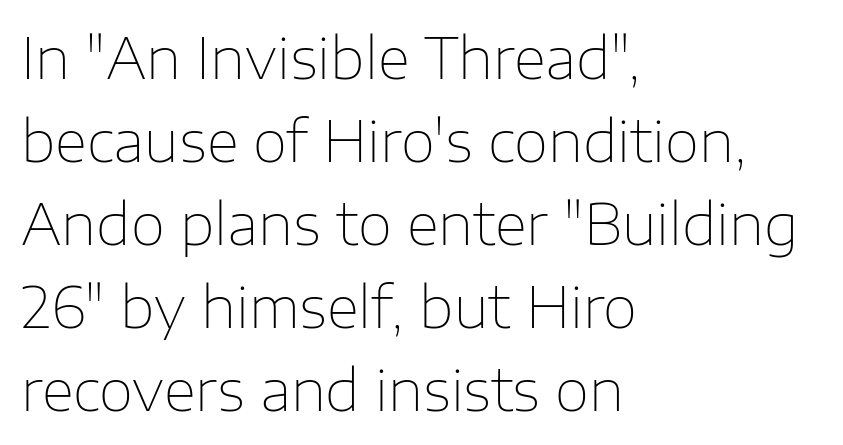
Q: Is the text bold? A: No.
Q: Is the text italic (slanted)? A: No, it is upright.
Q: Is the typeface a serif or a sans-serif typeface? A: Sans-serif.
Q: Is the text underlined? A: No.
Q: How is the paragraph aligned? A: Left-aligned.
Q: Is the spacing between letters normal or unusually wide? A: Normal.
Q: Is the spacing between lines tight, normal or loose? A: Normal.
Q: Width (condensed, normal, or wide)? A: Normal.
Q: Stroke contrast? A: Low.
Q: x-height? A: Medium.
Q: Monospaced? A: No.
